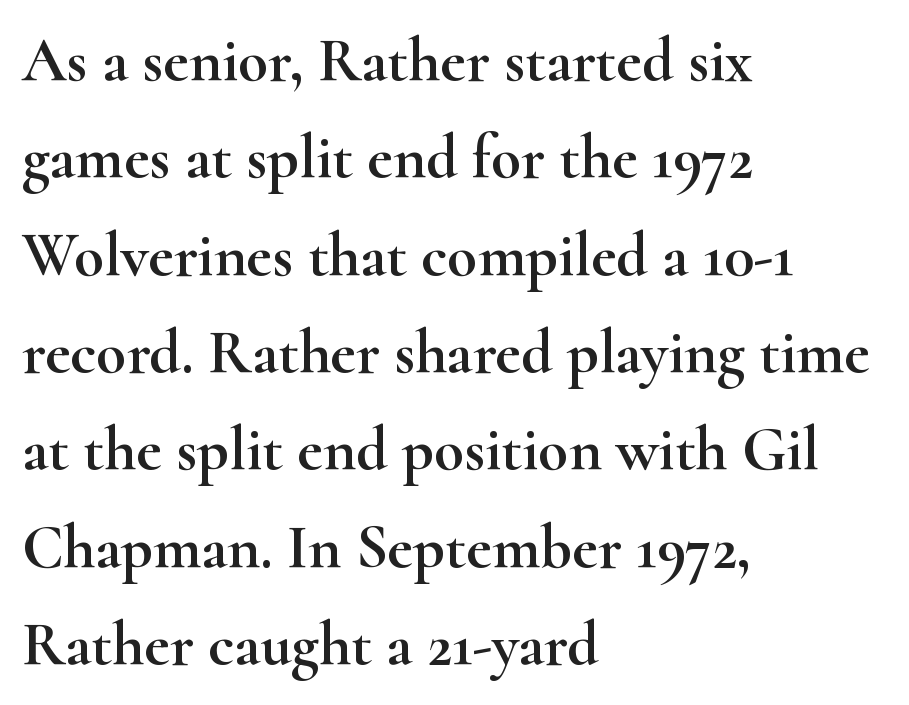
Typographically, this falls in the serif category. Unlike italic type, these characters show no tilt at all. Line starts are locked; line ends wander. Here the glyphs are tracked normally, forming tight word shapes.
